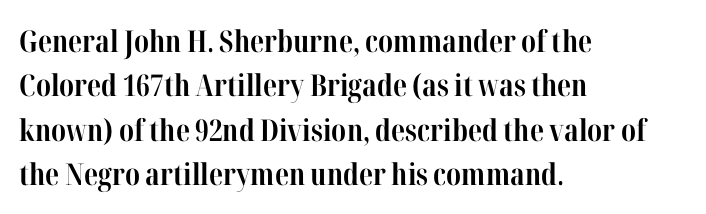
The image shows 30 px bold, condensed serif type, upright; set left-aligned, normal line spacing (1.48x), normal letter spacing, not underlined; high stroke contrast and a medium x-height.
